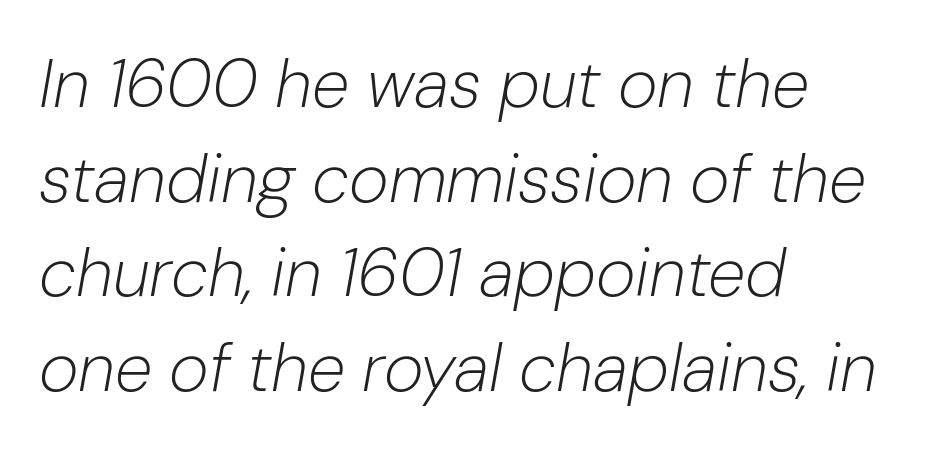
The image shows 68 px light type, italic (leaning right); set left-aligned, normal line spacing (1.39x), normal letter spacing, not underlined; low stroke contrast and a medium x-height.
